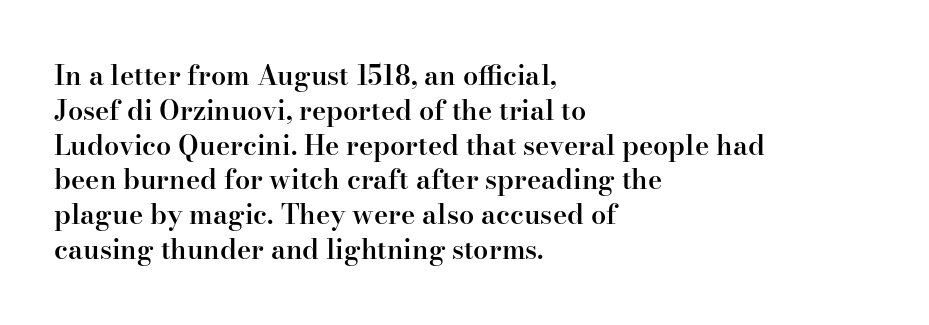
A bare baseline throughout the passage. A typesetter would mark this as roman, not italic. Leading: standard. Here the glyphs are tracked normally, forming tight word shapes.
